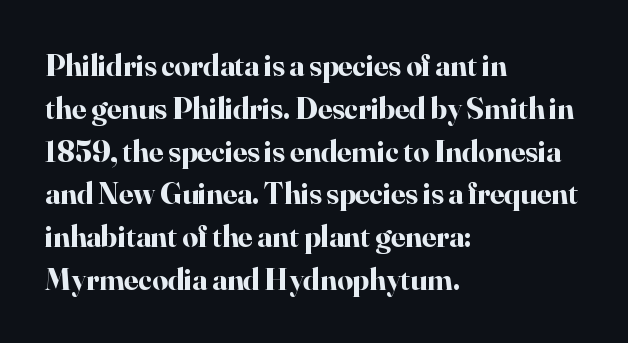
The passage shown stacks its lines at a standard gap. The letters carry serifs — small finishing strokes at the ends of their stems. There is no visible air inserted between adjacent glyphs. Typeset ragged right — the left edge is the straight one. Notice how the stems are strictly vertical — no italics here. Has an underline been added? It has not.
